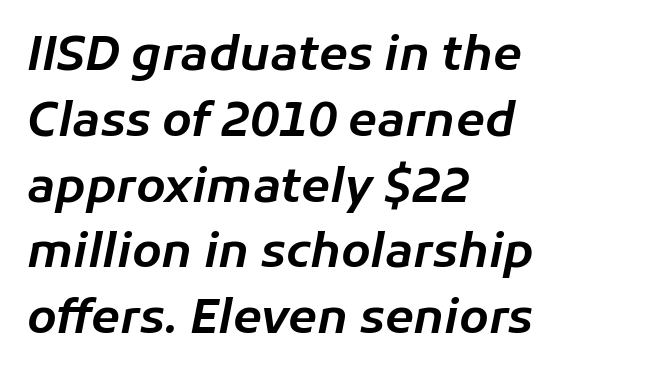
Q: Is the text italic (slanted)? A: Yes, it leans right by about 11 degrees.
Q: Is the text underlined? A: No.
Q: How is the paragraph aligned? A: Left-aligned.
Q: Is the spacing between letters normal or unusually wide? A: Normal.
Q: Is the spacing between lines tight, normal or loose? A: Normal.
Q: Width (condensed, normal, or wide)? A: Normal.
Q: Stroke contrast? A: Low.
Q: x-height? A: Medium.
Q: Monospaced? A: No.
